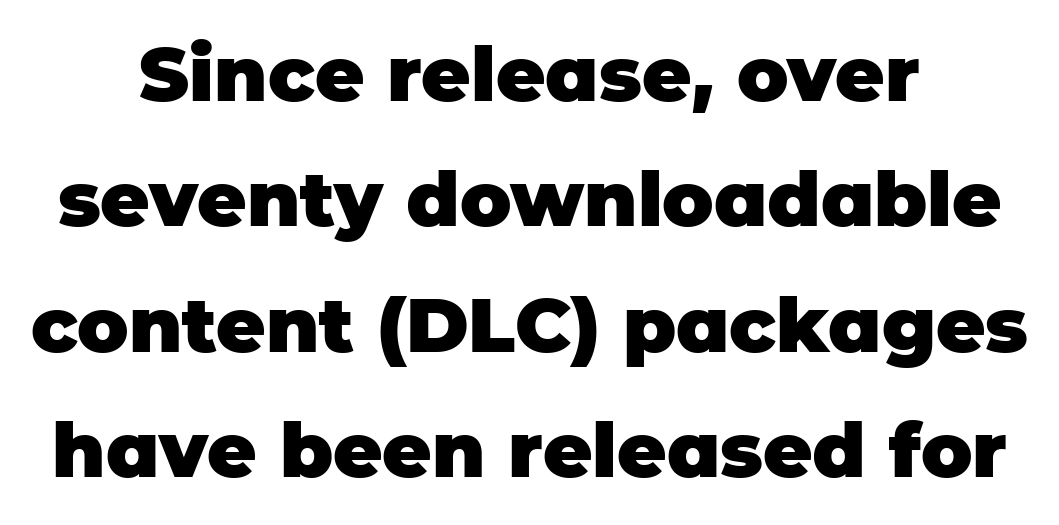
Notice how the passage keeps no hard edge, just a central spine. What stands out about the letter spacing? Nothing — it is the standard amount. It's the straight-up-and-down kind of type. Any mark beneath the type? The region is blank. Weight: bold.
